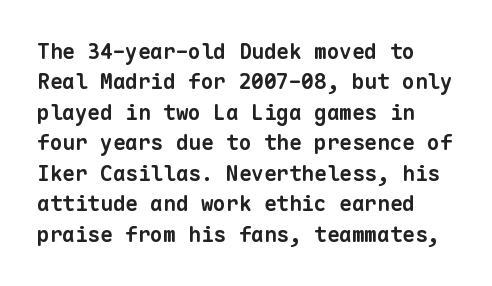
Q: Is the text bold? A: Yes.
Q: Is the text underlined? A: No.
Q: Is the spacing between letters normal or unusually wide? A: Normal.
Q: Is the spacing between lines tight, normal or loose? A: Normal.
